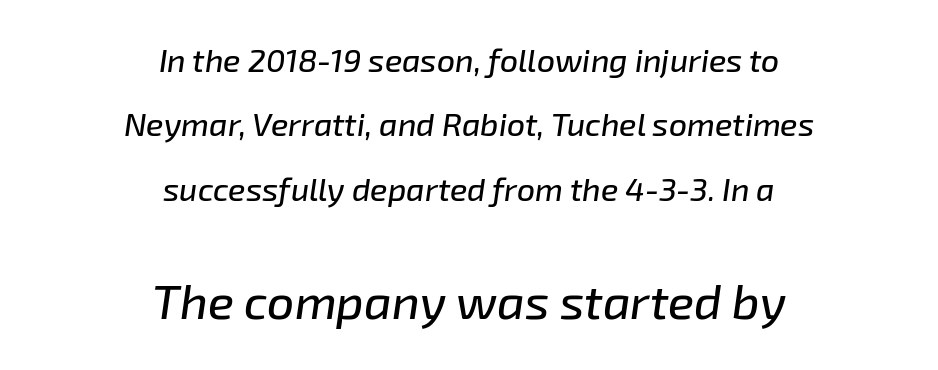
The image shows 48 px text type, italic (leaning right); set centered, loose line spacing (2.01x), normal letter spacing, not underlined; the second (bottom) block is 1.5x larger; low stroke contrast and a medium x-height.
